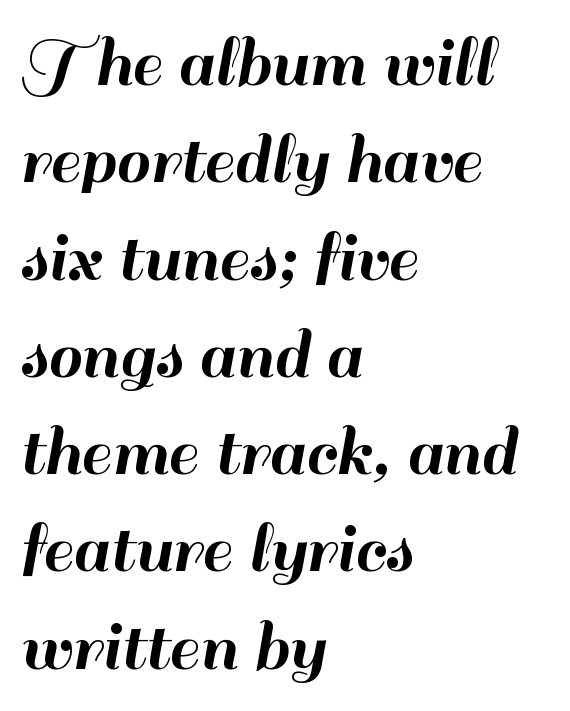
The glyphs in this specimen are sans serif. Vertically, the passage feels balanced, rows spaced as you'd expect. The space beneath each line is pristine and unruled. These lines are rendered in a variable-pitch font.
